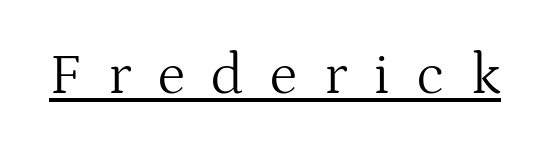
{"serif": "yes", "italic": "no", "bold": "no", "weight": "light", "width": "normal", "stroke_contrast": "medium", "x_height": "medium", "monospaced": "no", "underline": "yes", "letter_spacing": "wide", "letter_spacing_em": 0.45, "glyph_px": 59}
